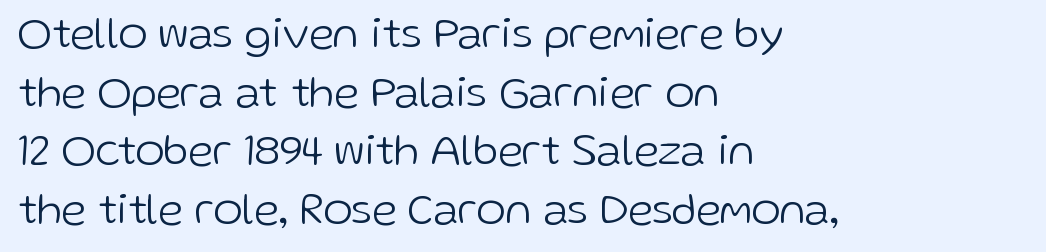
The weight tops out at a normal text grade. Spacing verdict: proportional, widths tailored to each character. Are there feet on the stems? There aren't — it's a sans. Horizontal bands of white between lines are of average thickness.
